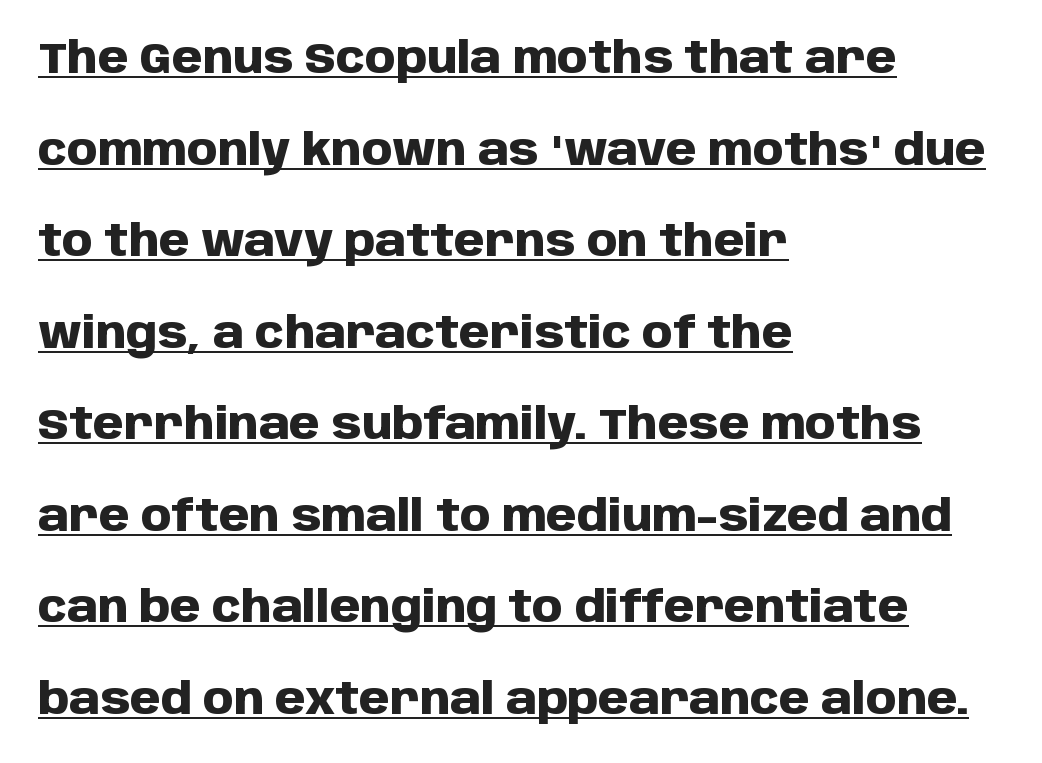
Q: Is the text bold? A: Yes.
Q: Is the text italic (slanted)? A: No, it is upright.
Q: Is the typeface a serif or a sans-serif typeface? A: Sans-serif.
Q: Is the text underlined? A: Yes.
Q: How is the paragraph aligned? A: Left-aligned.
Q: Is the spacing between letters normal or unusually wide? A: Normal.
Q: Is the spacing between lines tight, normal or loose? A: Loose.
Q: Width (condensed, normal, or wide)? A: Normal.
Q: Stroke contrast? A: Low.
Q: x-height? A: Large.
Q: Monospaced? A: No.
